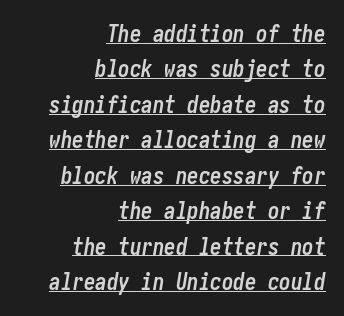
The image shows 23 px bold type, italic (leaning right); set right-aligned, normal line spacing (1.54x), normal letter spacing, underlined.
